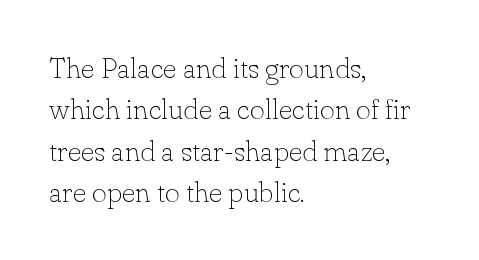
{"serif": "yes", "italic": "no", "bold": "no", "weight": "thin", "width": "normal", "stroke_contrast": "low", "x_height": "small", "monospaced": "no", "underline": "no", "align": "left", "line_spacing": "normal", "line_spacing_ratio": 1.43, "letter_spacing": "normal", "letter_spacing_em": 0.0, "glyph_px": 29}
